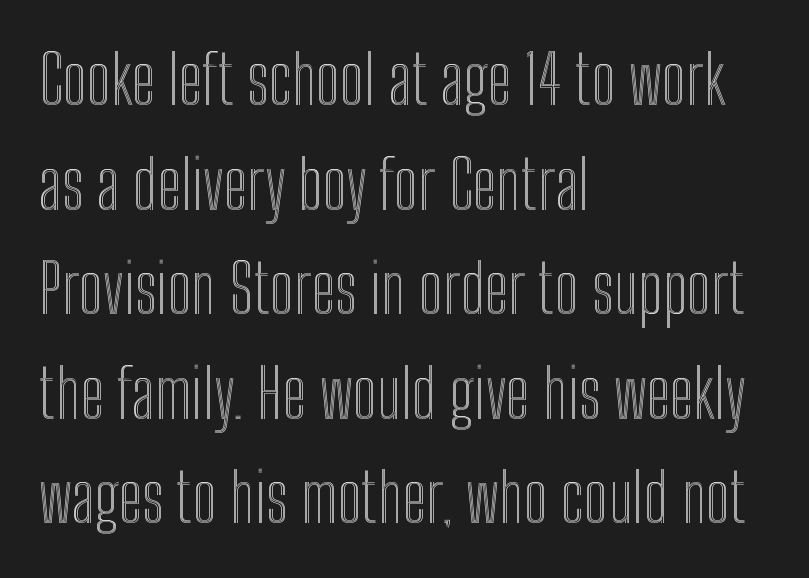
The image shows 67 px condensed type, upright; set left-aligned, normal line spacing (1.56x), normal letter spacing, not underlined; a medium x-height.
